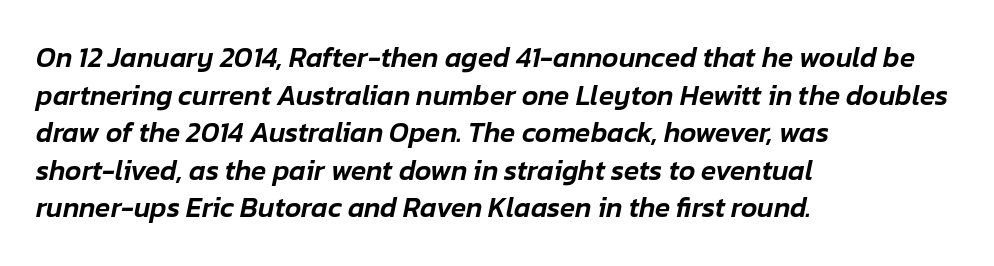
{"italic": "yes", "lean": "right", "slant_degrees": 12, "width": "normal", "stroke_contrast": "low", "x_height": "medium", "monospaced": "no", "underline": "no", "align": "left", "line_spacing": "normal", "line_spacing_ratio": 1.34, "letter_spacing": "normal", "letter_spacing_em": 0.0, "glyph_px": 28}
